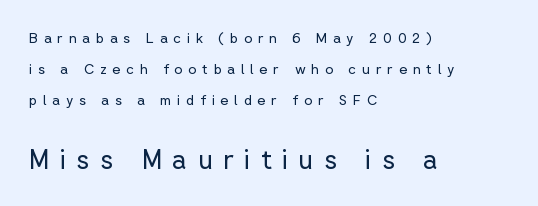
The image shows 26 px text type, upright; set left-aligned, loose line spacing (2.21x), unusually wide letter spacing (+0.41 em), not underlined; the second (bottom) block is 1.86x larger.
